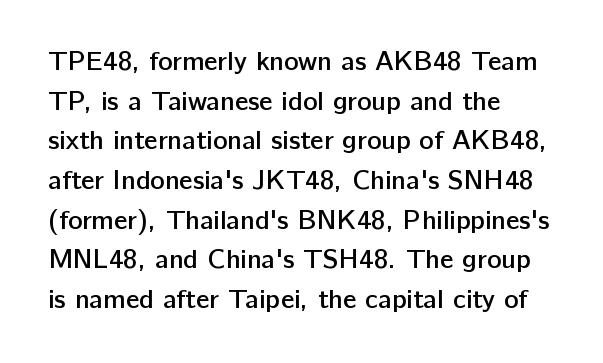
Observe the ordinary spacing: letters are neighbours, not strangers. The font's upright variant was chosen for this text. Letters rest on an invisible, unmarked baseline. The leading is moderate, giving the passage an even texture. The paragraph has a hard left edge and a soft right edge.
